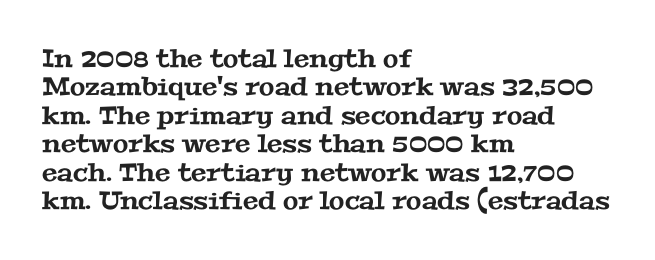
Q: Is the text underlined? A: No.
Q: How is the paragraph aligned? A: Left-aligned.
Q: Is the spacing between letters normal or unusually wide? A: Normal.
Q: Is the spacing between lines tight, normal or loose? A: Tight.
